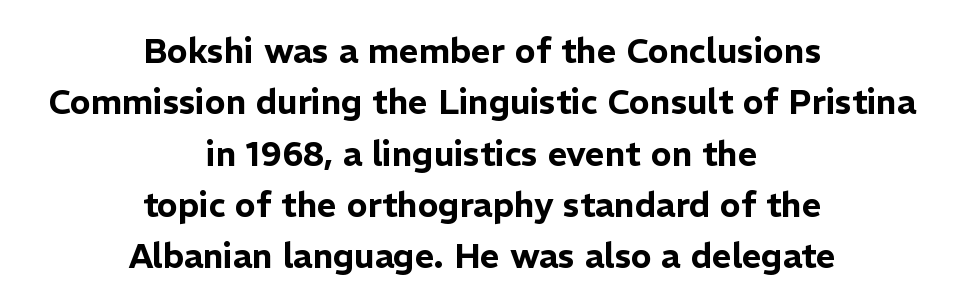
The image shows 34 px sans-serif type, upright; set centered, normal line spacing (1.51x), normal letter spacing, not underlined; low stroke contrast and a medium x-height.
